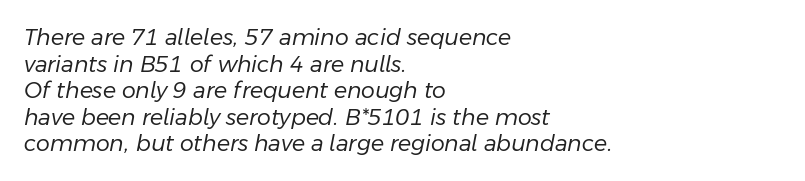
Q: Is the text bold? A: No.
Q: Is the text italic (slanted)? A: Yes, it leans right by about 11 degrees.
Q: Is the text underlined? A: No.
Q: How is the paragraph aligned? A: Left-aligned.
Q: Is the spacing between letters normal or unusually wide? A: Normal.
